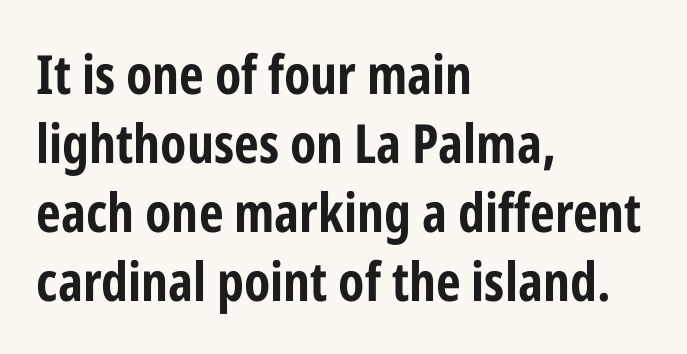
The face used here has the dense, thick strokes of a bold. The line texture is even and compact thanks to regular tracking. The compositor pushed each line to the left boundary. Is there any slant? The stems are plumb.
